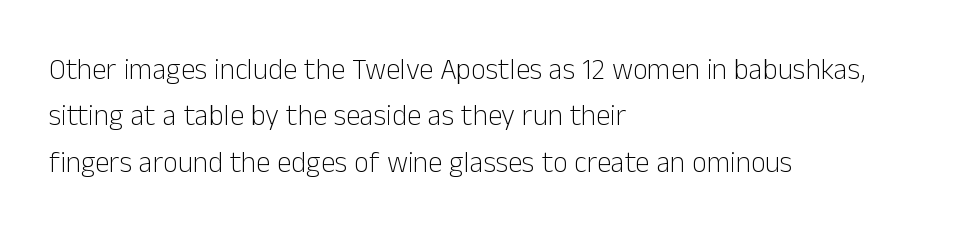
Q: Is the text bold? A: No.
Q: Is the text italic (slanted)? A: No, it is upright.
Q: Is the typeface a serif or a sans-serif typeface? A: Sans-serif.
Q: Is the text underlined? A: No.
Q: How is the paragraph aligned? A: Left-aligned.
Q: Is the spacing between letters normal or unusually wide? A: Normal.
Q: Is the spacing between lines tight, normal or loose? A: Normal.
Q: Width (condensed, normal, or wide)? A: Normal.
Q: Stroke contrast? A: Low.
Q: x-height? A: Medium.
Q: Monospaced? A: No.
